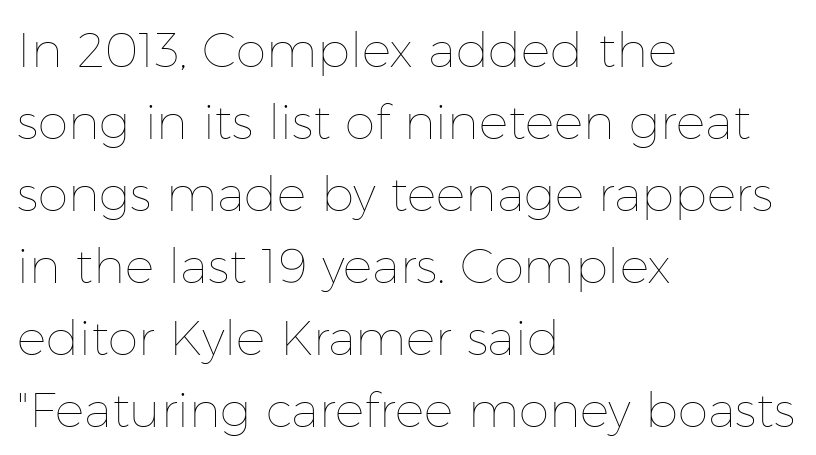
Tall strokes in this sample are plumb rather than angled. The passage shown is typed in a proportional face where columns would drift. Interline gaps are of average width in this sample. Nobody touched the tracking dial on this one.
